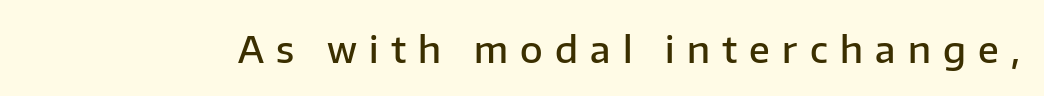
This sample uses an upright cut, with every glyph sitting square on the baseline. In terms of weight, the rendering is demibold, just under bold. Does the type have serifs? No, each stem ends abruptly. These lines have a slow, spaced-out rhythm from letter to letter.
